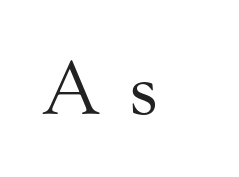
The image shows 72 px regular-weight serif type, upright; set unusually wide letter spacing (+0.41 em), not underlined; medium stroke contrast and a small x-height.
